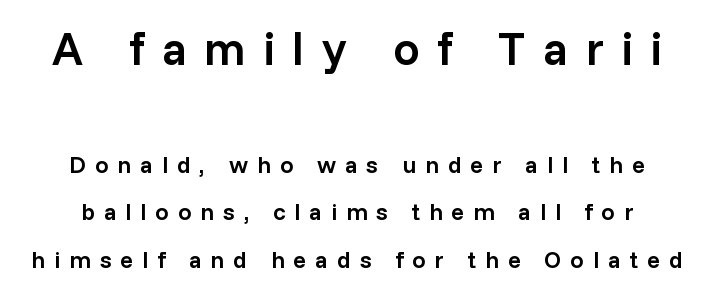
It's the straight-up-and-down kind of type. Lines of text with bare space underneath. Glyph-to-glyph distance is far greater than everyday printed text. Here the first block reads like a headline and the second like body copy. This sample uses a sans-serif face. Moderately thickened strokes mark this as semibold type.
